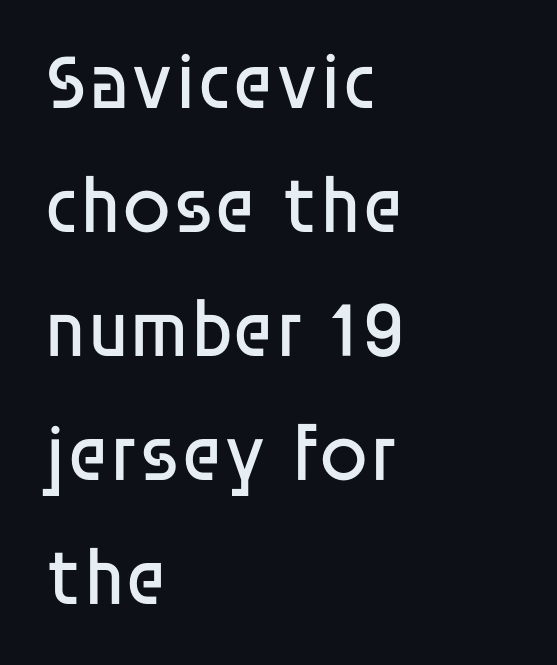
Q: Is the text bold? A: No.
Q: Is the text italic (slanted)? A: No, it is upright.
Q: Is the typeface a serif or a sans-serif typeface? A: Sans-serif.
Q: Is the text underlined? A: No.
Q: How is the paragraph aligned? A: Left-aligned.
Q: Is the spacing between letters normal or unusually wide? A: Normal.
Q: Is the spacing between lines tight, normal or loose? A: Normal.
Q: Width (condensed, normal, or wide)? A: Normal.
Q: Stroke contrast? A: Low.
Q: x-height? A: Large.
Q: Monospaced? A: No.
